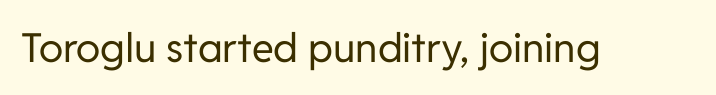
{"serif": "no", "italic": "no", "bold": "no", "weight": "regular", "width": "normal", "stroke_contrast": "low", "x_height": "medium", "monospaced": "no", "underline": "no", "letter_spacing": "normal", "letter_spacing_em": 0.0, "glyph_px": 40}
